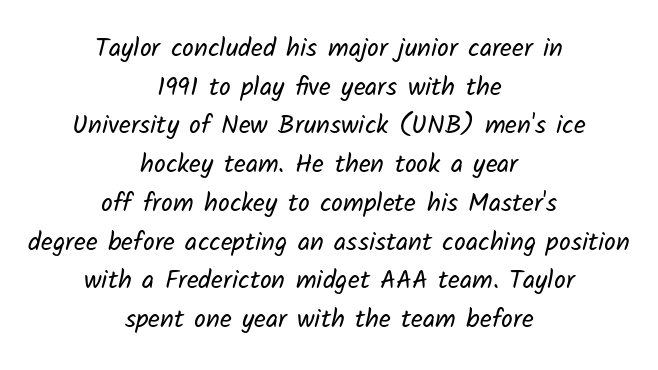
The image shows 26 px text type; set centered, normal line spacing (1.49x), normal letter spacing, not underlined.
